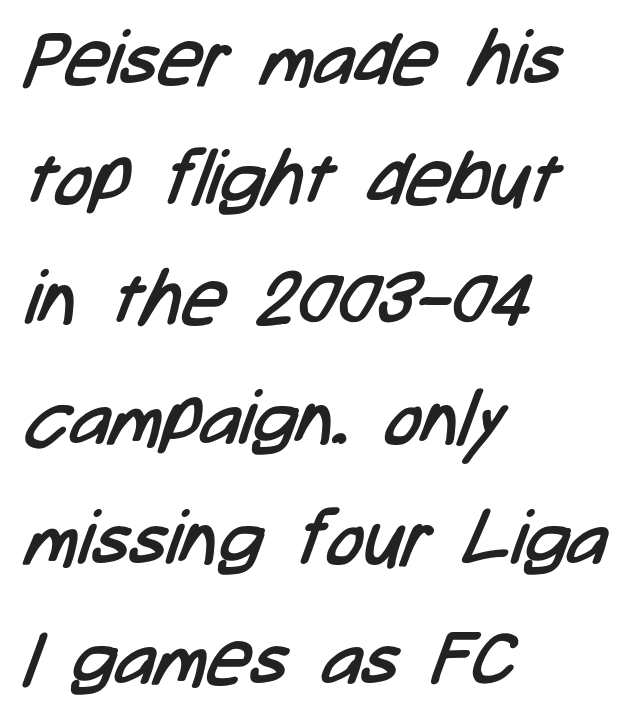
{"serif": "no", "bold": "no", "weight": "regular", "width": "condensed", "stroke_contrast": "low", "x_height": "medium", "monospaced": "no", "underline": "no", "align": "left", "line_spacing": "normal", "line_spacing_ratio": 1.58, "letter_spacing": "normal", "letter_spacing_em": 0.0, "glyph_px": 76}
